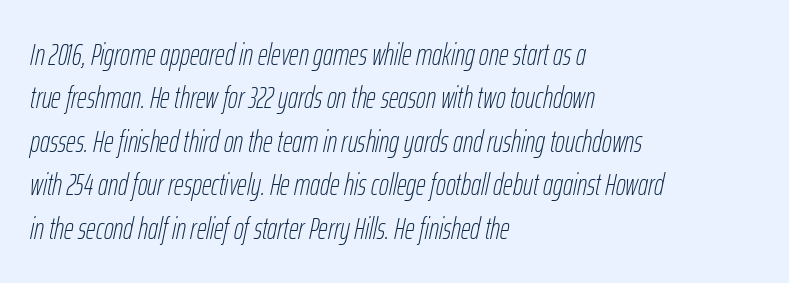
{"italic": "yes", "lean": "right", "slant_degrees": 12, "bold": "no", "weight": "thin", "width": "condensed", "stroke_contrast": "low", "x_height": "medium", "monospaced": "no", "underline": "no", "align": "left", "line_spacing": "normal", "line_spacing_ratio": 1.45, "letter_spacing": "normal", "letter_spacing_em": 0.0, "glyph_px": 30}
